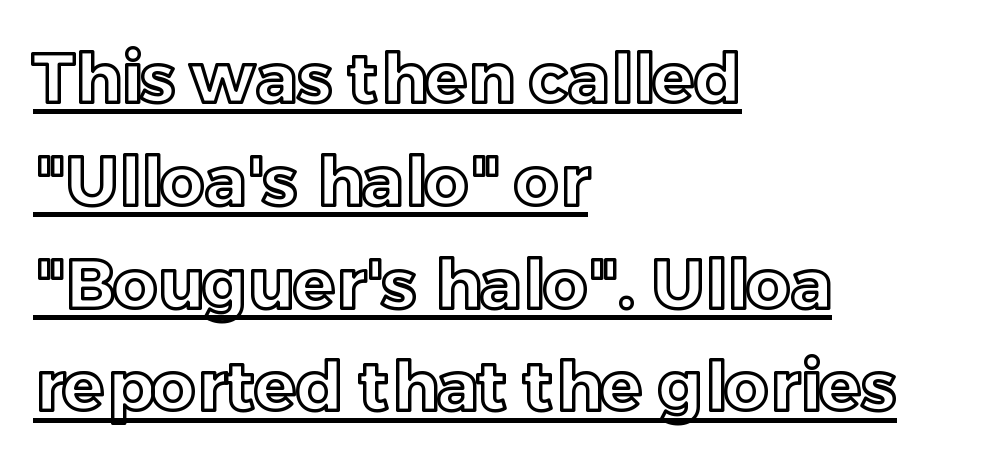
{"italic": "no", "width": "normal", "x_height": "medium", "monospaced": "no", "underline": "yes", "align": "left", "line_spacing": "normal", "line_spacing_ratio": 1.49, "letter_spacing": "normal", "letter_spacing_em": 0.0, "glyph_px": 69}
